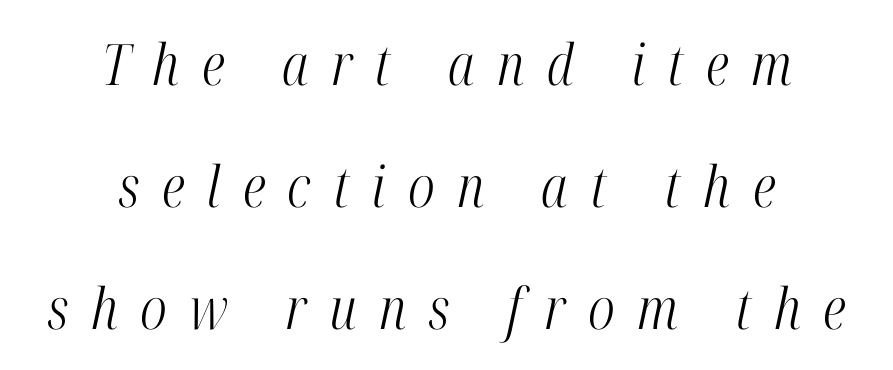
Q: Is the text bold? A: No.
Q: Is the text italic (slanted)? A: Yes, it leans right by about 12 degrees.
Q: Is the typeface a serif or a sans-serif typeface? A: Serif.
Q: Is the text underlined? A: No.
Q: How is the paragraph aligned? A: Centered.
Q: Is the spacing between letters normal or unusually wide? A: Unusually wide.
Q: Is the spacing between lines tight, normal or loose? A: Loose.
Q: Width (condensed, normal, or wide)? A: Condensed.
Q: Stroke contrast? A: High.
Q: x-height? A: Medium.
Q: Monospaced? A: No.
